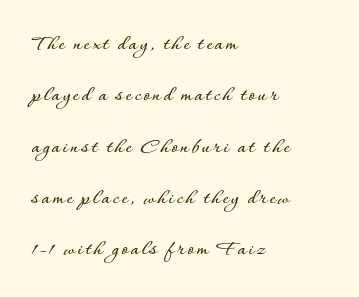
Q: Is the text italic (slanted)? A: Yes.
Q: Is the text underlined? A: No.
Q: How is the paragraph aligned? A: Left-aligned.
Q: Is the spacing between lines tight, normal or loose? A: Loose.
